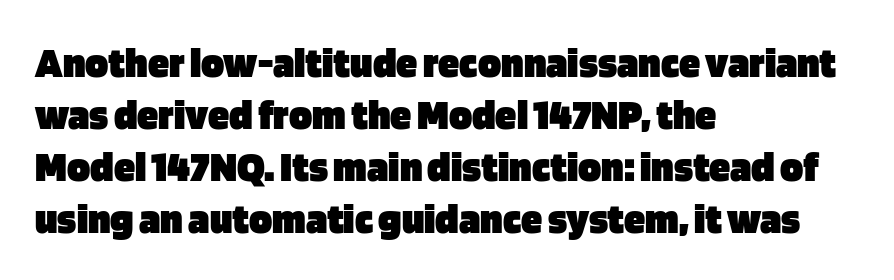
Q: Is the text bold? A: Yes.
Q: Is the text italic (slanted)? A: No, it is upright.
Q: Is the typeface a serif or a sans-serif typeface? A: Sans-serif.
Q: Is the text underlined? A: No.
Q: How is the paragraph aligned? A: Left-aligned.
Q: Is the spacing between letters normal or unusually wide? A: Normal.
Q: Width (condensed, normal, or wide)? A: Normal.
Q: Stroke contrast? A: Low.
Q: x-height? A: Large.
Q: Monospaced? A: No.
